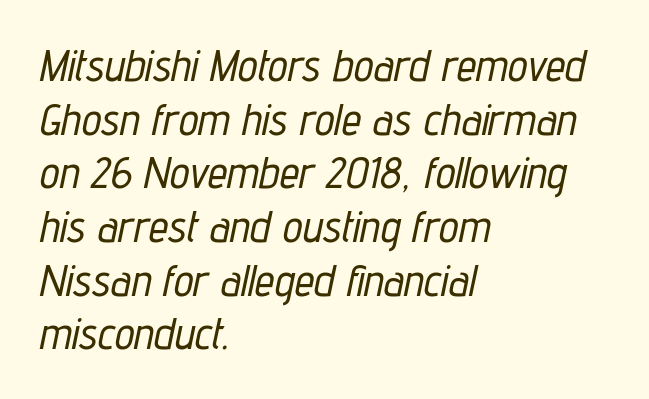
{"italic": "yes", "lean": "right", "slant_degrees": 12, "width": "condensed", "stroke_contrast": "low", "x_height": "medium", "monospaced": "no", "underline": "no", "align": "left", "line_spacing_ratio": 1.22, "letter_spacing": "normal", "letter_spacing_em": 0.0, "glyph_px": 44}
